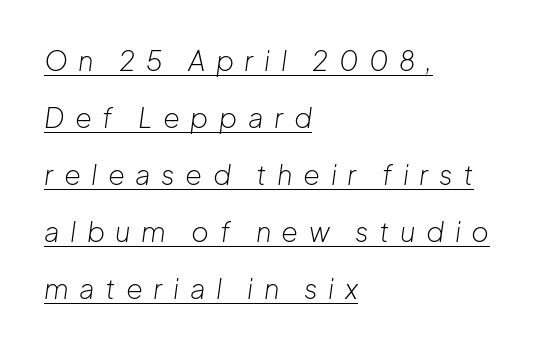
Q: Is the text bold? A: No.
Q: Is the text italic (slanted)? A: Yes, it leans right by about 8 degrees.
Q: Is the text underlined? A: Yes.
Q: How is the paragraph aligned? A: Left-aligned.
Q: Is the spacing between letters normal or unusually wide? A: Unusually wide.
Q: Is the spacing between lines tight, normal or loose? A: Loose.
